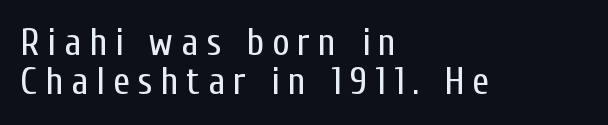
The image shows 38 px regular-weight, condensed sans-serif type, upright; set left-aligned, tight line spacing (1.03x), unusually wide letter spacing (+0.21 em), not underlined; low stroke contrast and a medium x-height.
